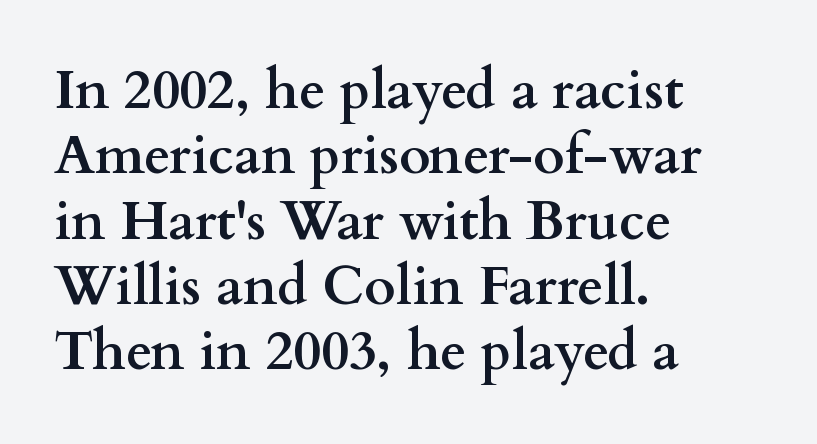
The image shows 54 px semibold, wide serif type, upright; set left-aligned, line spacing 1.21x, normal letter spacing, not underlined; medium stroke contrast and a small x-height.
